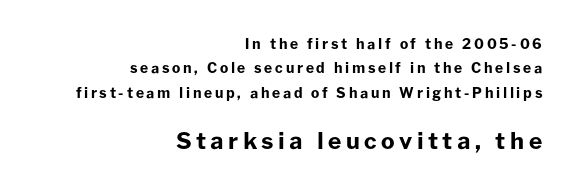
Q: Is the text bold? A: Yes.
Q: Is the text italic (slanted)? A: No, it is upright.
Q: Is the text underlined? A: No.
Q: How is the paragraph aligned? A: Right-aligned.
Q: Which block of text is set in a larger size, the first (top) or the second (bottom)? A: The second (bottom) one.
